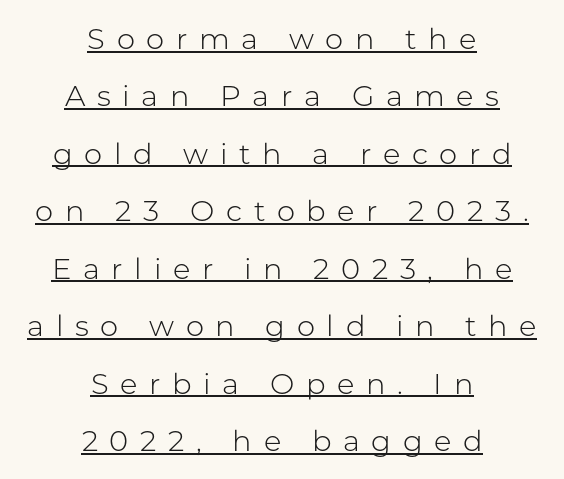
The image shows 29 px light sans-serif type, upright; set centered, loose line spacing (1.98x), unusually wide letter spacing (+0.4 em), underlined; low stroke contrast and a medium x-height.
